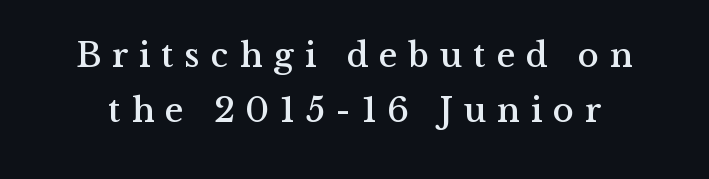
Q: Is the text italic (slanted)? A: No, it is upright.
Q: Is the typeface a serif or a sans-serif typeface? A: Serif.
Q: Is the text underlined? A: No.
Q: Is the spacing between letters normal or unusually wide? A: Unusually wide.
Q: Is the spacing between lines tight, normal or loose? A: Normal.
Q: Width (condensed, normal, or wide)? A: Normal.
Q: Stroke contrast? A: Medium.
Q: x-height? A: Medium.
Q: Monospaced? A: No.
